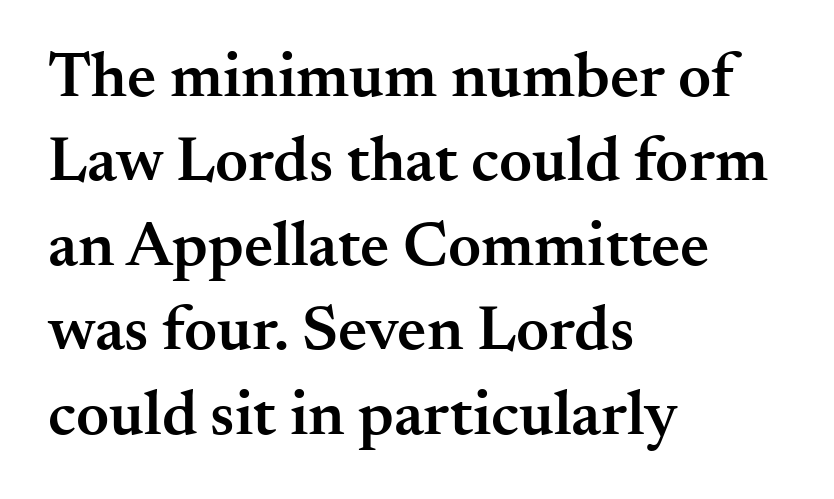
Leftover space on each line is placed entirely after the last word. Reading down the column, the eye jumps a familiar distance to each next line. Rule under the text: the space is simply empty. The specimen reads as upright at a glance. The passage shown is semibold, sitting just below true bold. Between one letter and the next there's only the usual sliver of space.
